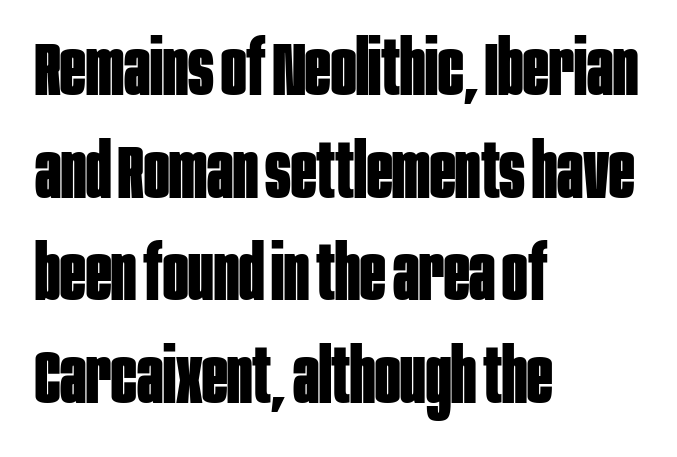
This sample has the flowing, uneven cadence of proportional lettering. What kind of face is this? One without serifs — a sans. Left-aligned paragraph, ragged on the right. Letter spacing: default. Look at the stroke-to-counter ratio: heavy, a bold.
